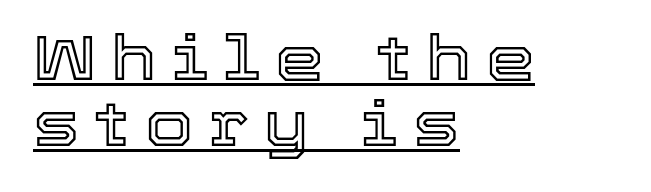
{"italic": "no", "width": "normal", "x_height": "medium", "monospaced": "no", "underline": "yes", "align": "left", "line_spacing": "tight", "line_spacing_ratio": 1.06, "letter_spacing": "wide", "letter_spacing_em": 0.24, "glyph_px": 62}
